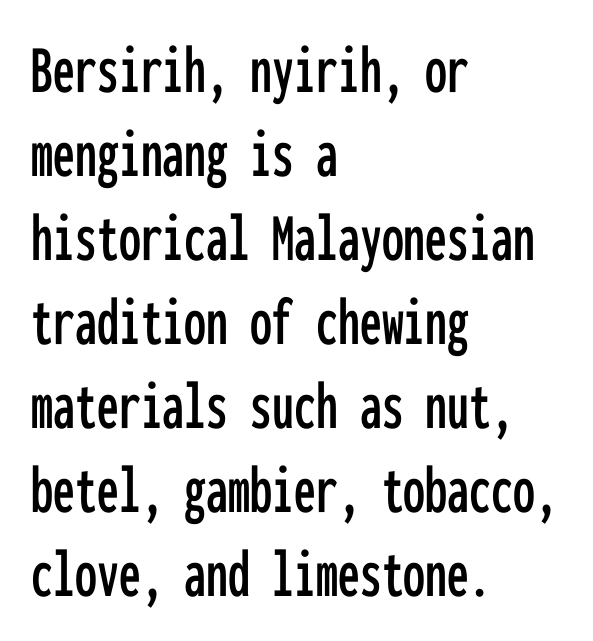
{"serif": "no", "italic": "no", "width": "condensed", "stroke_contrast": "low", "x_height": "medium", "monospaced": "yes", "underline": "no", "align": "left", "line_spacing_ratio": 1.2, "letter_spacing": "normal", "letter_spacing_em": 0.0, "glyph_px": 70}
